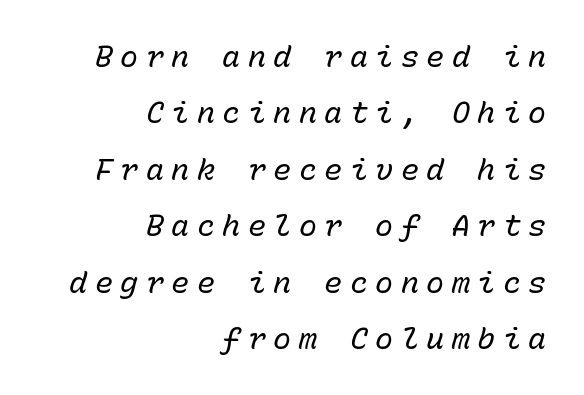
Q: Is the text bold? A: No.
Q: Is the text italic (slanted)? A: Yes, it leans right by about 15 degrees.
Q: Is the text underlined? A: No.
Q: How is the paragraph aligned? A: Right-aligned.
Q: Is the spacing between letters normal or unusually wide? A: Unusually wide.
Q: Width (condensed, normal, or wide)? A: Normal.
Q: Stroke contrast? A: Low.
Q: x-height? A: Medium.
Q: Monospaced? A: Yes.
